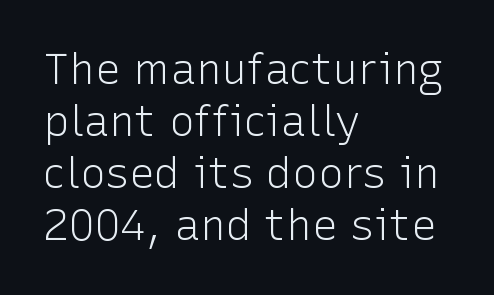
The image shows 43 px light sans-serif type, upright; set left-aligned, line spacing 1.21x, normal letter spacing, not underlined; low stroke contrast and a medium x-height.
